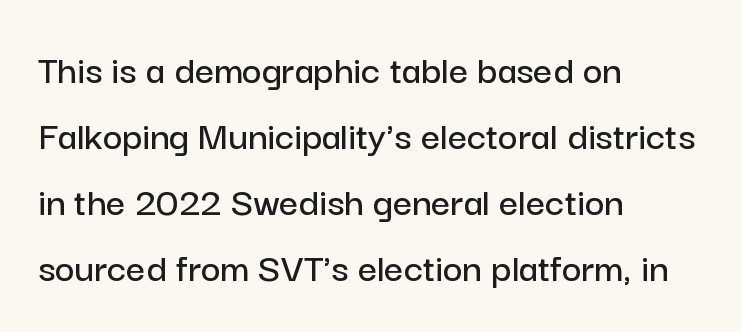
The image shows 42 px sans-serif type, upright; set left-aligned, normal line spacing (1.57x), normal letter spacing, not underlined; low stroke contrast and a medium x-height.
